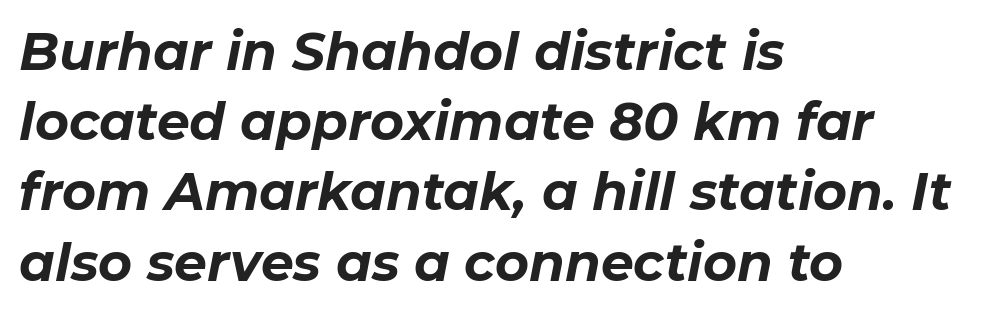
Q: Is the text bold? A: Yes.
Q: Is the text italic (slanted)? A: Yes, it leans right by about 11 degrees.
Q: Is the text underlined? A: No.
Q: How is the paragraph aligned? A: Left-aligned.
Q: Is the spacing between letters normal or unusually wide? A: Normal.
Q: Is the spacing between lines tight, normal or loose? A: Normal.
Q: Width (condensed, normal, or wide)? A: Normal.
Q: Stroke contrast? A: Low.
Q: x-height? A: Medium.
Q: Monospaced? A: No.
